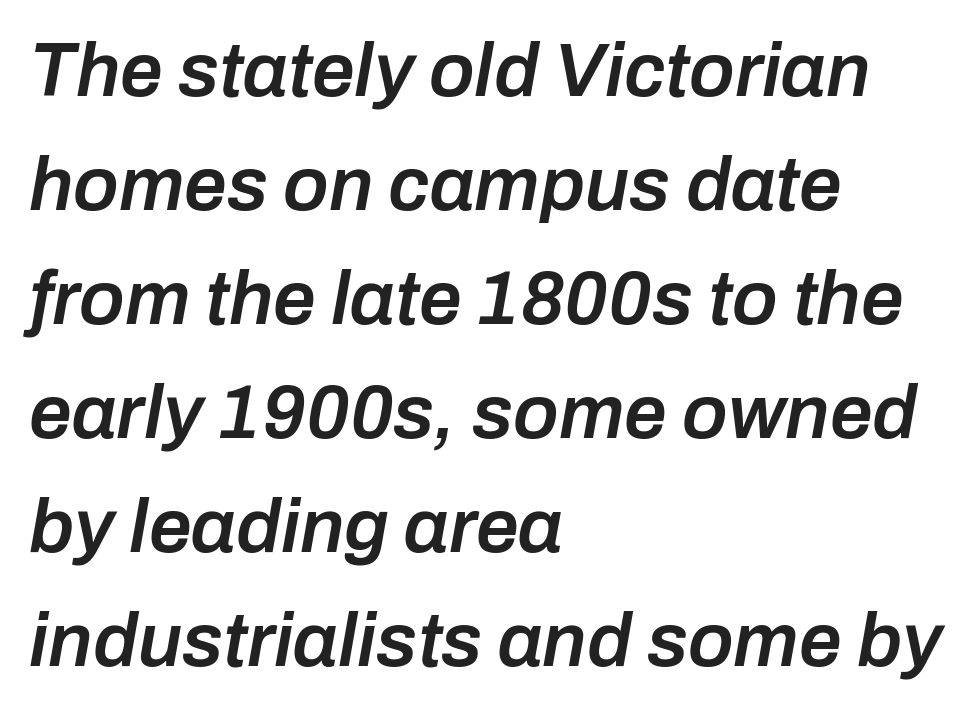
{"italic": "yes", "lean": "right", "slant_degrees": 10, "bold": "semi", "weight": "semibold", "width": "normal", "stroke_contrast": "low", "x_height": "medium", "monospaced": "no", "underline": "no", "align": "left", "line_spacing": "normal", "line_spacing_ratio": 1.5, "letter_spacing": "normal", "letter_spacing_em": 0.0, "glyph_px": 76}
